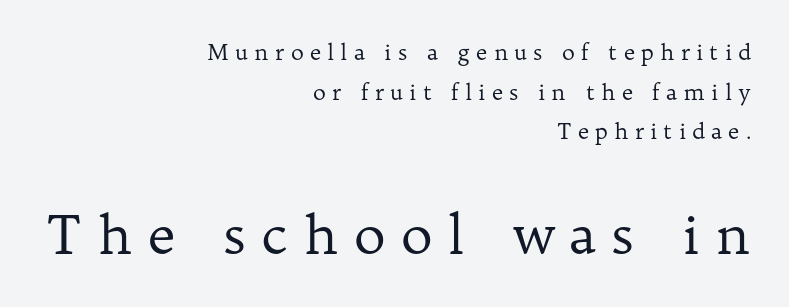
The axis of the letterforms is exactly vertical. These glyphs show unthickened strokes, regular width or finer. Note: smaller setting up top, larger setting below. Glance below the letters and you will spot only blank space. The face used here is proportionally spaced, like ordinary book or web type.
